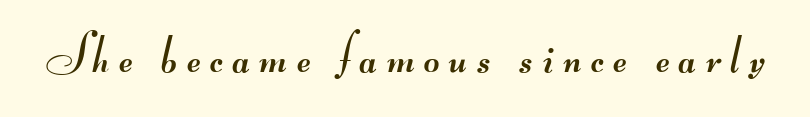
Q: Is the text bold? A: No.
Q: Is the typeface a serif or a sans-serif typeface? A: Sans-serif.
Q: Is the text underlined? A: No.
Q: Width (condensed, normal, or wide)? A: Wide.
Q: Stroke contrast? A: Medium.
Q: Monospaced? A: No.
